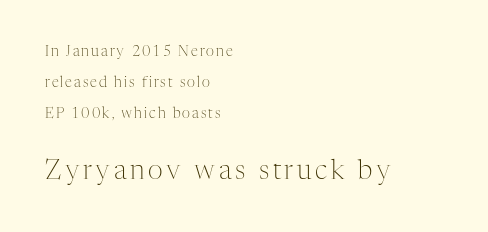
The image shows 26 px text type, upright; set left-aligned, loose line spacing (2.22x), not underlined; the second (bottom) block is 1.86x larger.
